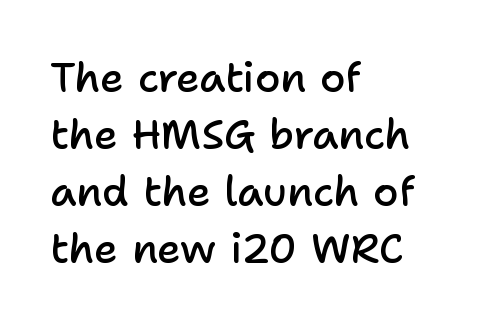
The space directly below the letters is spotless. Words appear dense and cohesive because spacing is normal. Set as a demibold, roughly 600 on the weight scale. Does the type have serifs? No, each stem ends abruptly. Vertical spacing — default. It's the straight-up-and-down kind of type.
